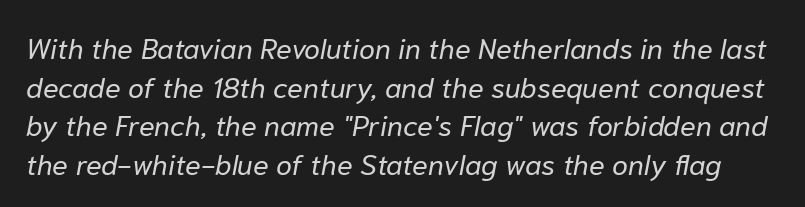
{"italic": "yes", "lean": "right", "slant_degrees": 10, "bold": "no", "weight": "regular", "width": "normal", "stroke_contrast": "low", "x_height": "medium", "monospaced": "no", "underline": "no", "line_spacing": "normal", "line_spacing_ratio": 1.33, "letter_spacing": "normal", "letter_spacing_em": 0.0, "glyph_px": 29}
